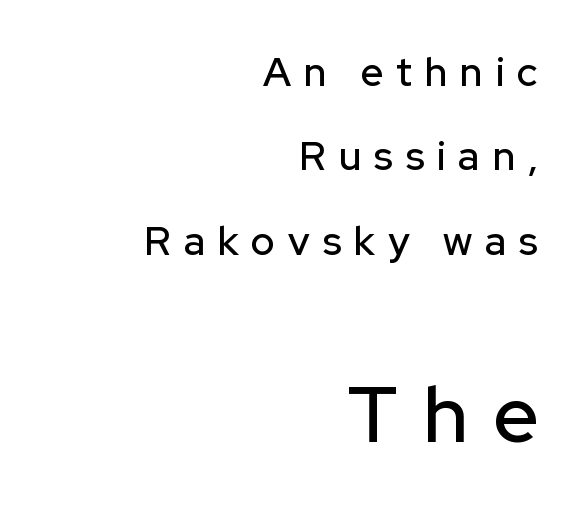
Q: Is the text italic (slanted)? A: No, it is upright.
Q: Is the typeface a serif or a sans-serif typeface? A: Sans-serif.
Q: Is the text underlined? A: No.
Q: How is the paragraph aligned? A: Right-aligned.
Q: Is the spacing between letters normal or unusually wide? A: Unusually wide.
Q: Is the spacing between lines tight, normal or loose? A: Loose.
Q: Which block of text is set in a larger size, the first (top) or the second (bottom)? A: The second (bottom) one.
Q: Width (condensed, normal, or wide)? A: Normal.
Q: Stroke contrast? A: Low.
Q: x-height? A: Medium.
Q: Monospaced? A: No.
